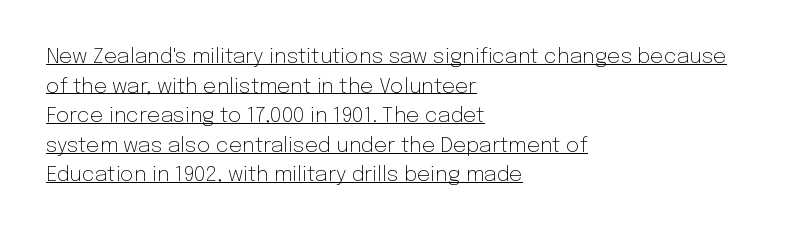
Glyph-to-glyph distance matches everyday printed text. Unbolded letterforms with no extra heft. This is underlined copy, the kind a proofreader might mark for attention. The axis of the letterforms is exactly vertical. Regarding leading, the lines here are spaced in the standard way.
